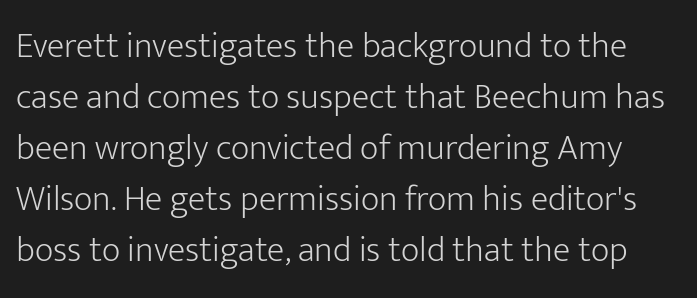
Here the designer chose a conventional face with non-uniform glyph widths. The typography opts for an upright posture over an oblique one. You can tell from the bare stems that sans-serif type was used. There is no visible air inserted between adjacent glyphs. The passage shown is not underscored anywhere.
